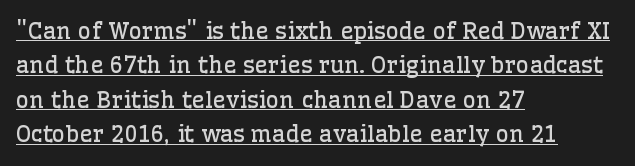
{"italic": "no", "bold": "no", "underline": "yes", "align": "left", "line_spacing": "normal", "line_spacing_ratio": 1.5, "letter_spacing": "normal", "letter_spacing_em": 0.0, "glyph_px": 23}
